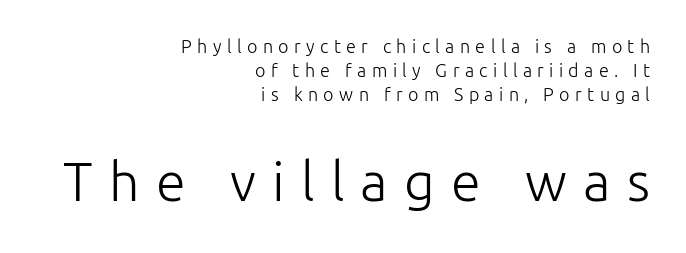
{"serif": "no", "italic": "no", "bold": "no", "weight": "light", "width": "normal", "stroke_contrast": "low", "x_height": "medium", "monospaced": "no", "underline": "no", "align": "right", "line_spacing": "normal", "line_spacing_ratio": 1.32, "letter_spacing": "wide", "letter_spacing_em": 0.3, "larger_block": "second", "size_ratio": 3.0, "glyph_px": 54}
